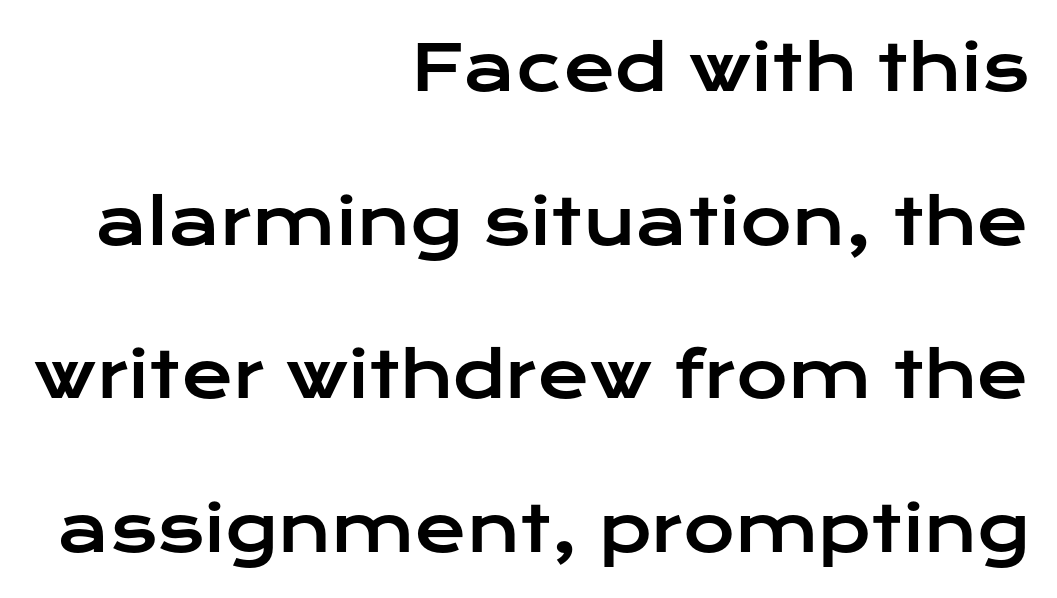
{"serif": "no", "italic": "no", "width": "wide", "stroke_contrast": "low", "x_height": "medium", "monospaced": "no", "underline": "no", "align": "right", "line_spacing": "loose", "line_spacing_ratio": 2.44, "letter_spacing": "normal", "letter_spacing_em": 0.0, "glyph_px": 63}
